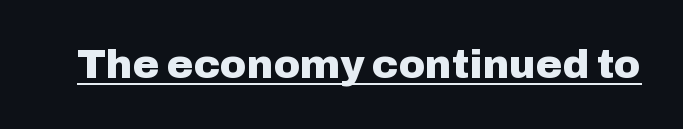
The image shows 40 px heavy sans-serif type, upright; set normal letter spacing, underlined; low stroke contrast and a medium x-height.
